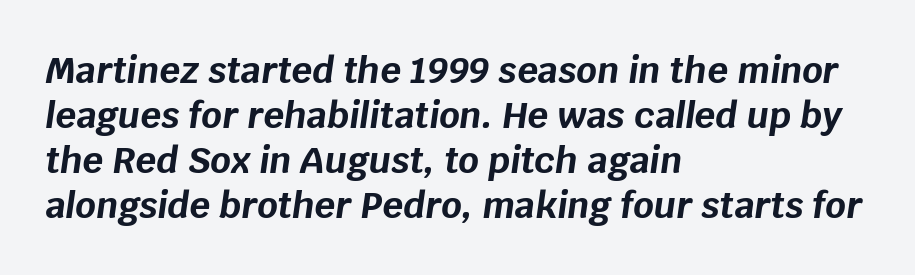
{"italic": "yes", "lean": "right", "slant_degrees": 8, "bold": "yes", "weight": "bold", "width": "normal", "stroke_contrast": "low", "x_height": "large", "monospaced": "no", "underline": "no", "align": "left", "line_spacing": "normal", "line_spacing_ratio": 1.25, "letter_spacing": "normal", "letter_spacing_em": 0.0, "glyph_px": 36}
